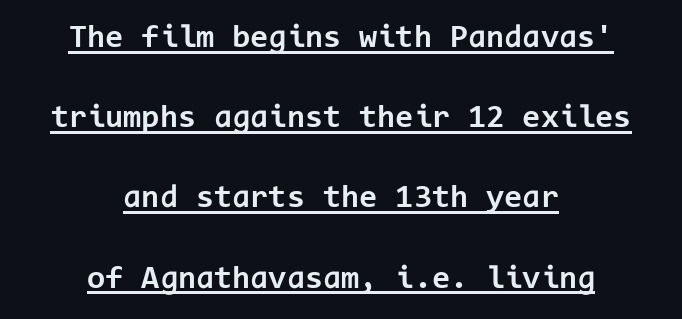
Serifs: no, the terminals of the letterforms are clean. Italic: no, the glyphs are upright roman. Casual observation: everything's sitting right in the middle. Default kerning and tracking; the words read as compact shapes. The space between consecutive lines is lavish. Looks like terminal output: every glyph gets an equal slot.
